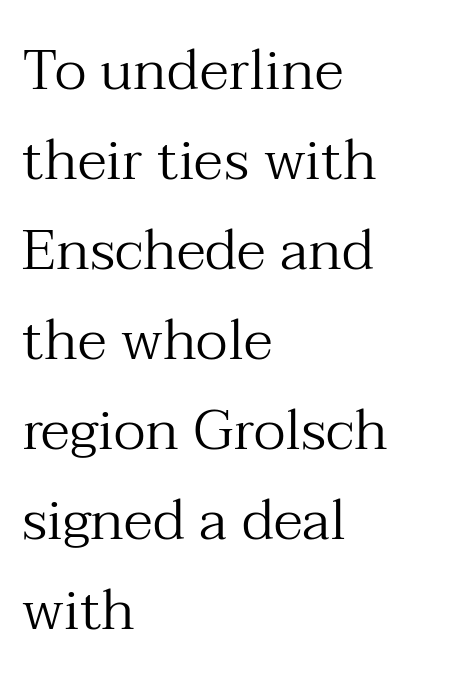
Line spacing here is normal. If you drew a line through each stem, it would be perfectly vertical. The passage shown is not underscored anywhere. Is the block centered? No — it sits flush against the left margin. The characters display serif detailing at their extremities. Think of a printed novel: that variable character pitch is what you see here.
